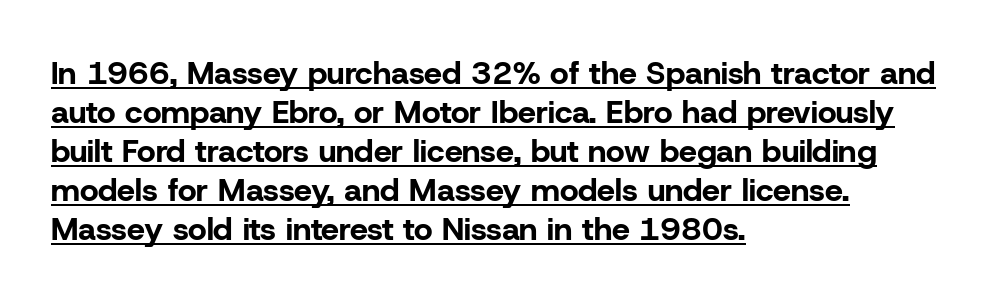
Q: Is the text bold? A: Yes.
Q: Is the text italic (slanted)? A: No, it is upright.
Q: Is the typeface a serif or a sans-serif typeface? A: Sans-serif.
Q: Is the text underlined? A: Yes.
Q: How is the paragraph aligned? A: Left-aligned.
Q: Is the spacing between letters normal or unusually wide? A: Normal.
Q: Width (condensed, normal, or wide)? A: Normal.
Q: Stroke contrast? A: Low.
Q: x-height? A: Medium.
Q: Monospaced? A: No.
